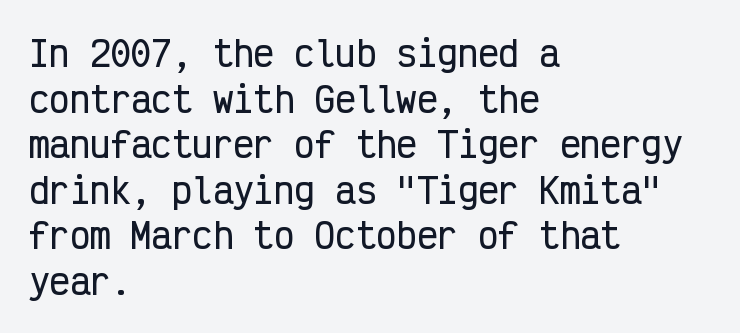
{"serif": "no", "italic": "no", "width": "condensed", "stroke_contrast": "low", "x_height": "medium", "monospaced": "yes", "underline": "no", "align": "left", "line_spacing": "normal", "line_spacing_ratio": 1.34, "letter_spacing": "normal", "letter_spacing_em": 0.0, "glyph_px": 34}
